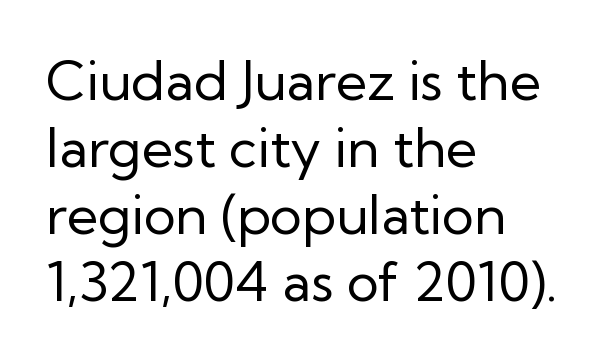
Look at the tracking — it's just the regular setting, nothing added. All the whitespace from short lines collects on the right. The font's upright variant was chosen for this text. Does the type have serifs? No, each stem ends abruptly.
